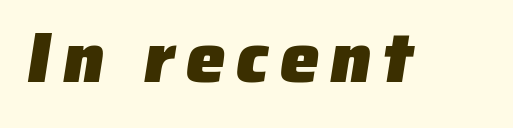
In terms of weight, the rendering is a true, heavy bold. Varying glyph widths throughout — classic text-font behaviour. Underline: absent. I'd call this a sans setting — the letters go barefoot.
